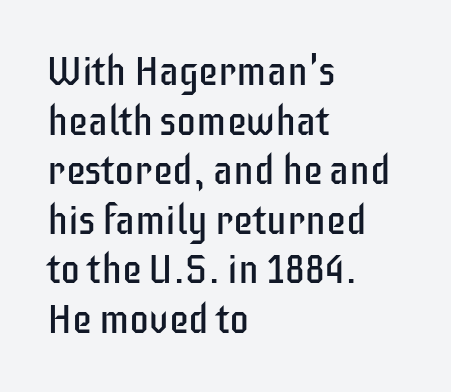
The image shows 40 px regular-weight, condensed sans-serif type, upright; set left-aligned, line spacing 1.24x, normal letter spacing, not underlined; low stroke contrast and a large x-height.
